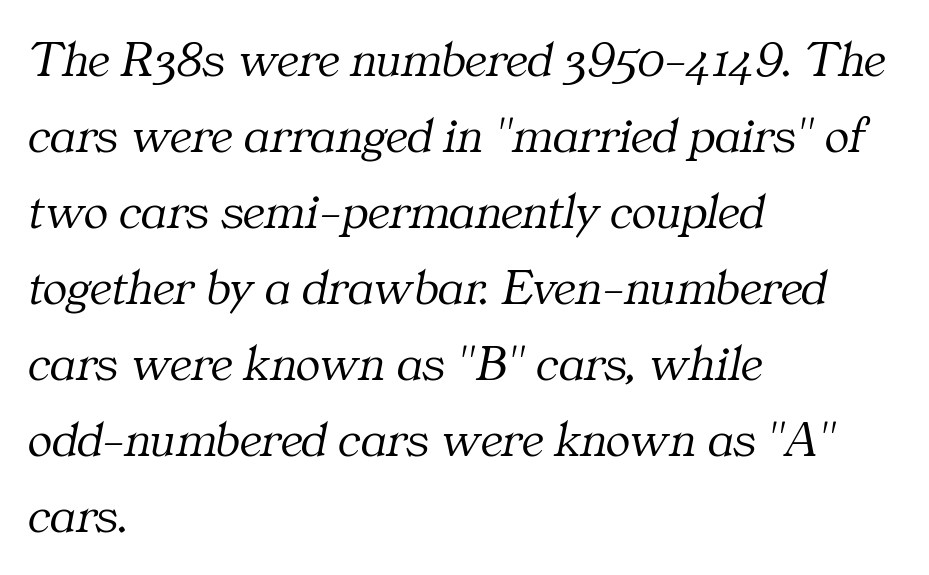
{"serif": "yes", "italic": "yes", "lean": "right", "slant_degrees": 11, "bold": "no", "weight": "light", "width": "normal", "stroke_contrast": "medium", "x_height": "medium", "monospaced": "no", "underline": "no", "align": "left", "line_spacing": "normal", "line_spacing_ratio": 1.49, "letter_spacing": "normal", "letter_spacing_em": 0.0, "glyph_px": 51}
